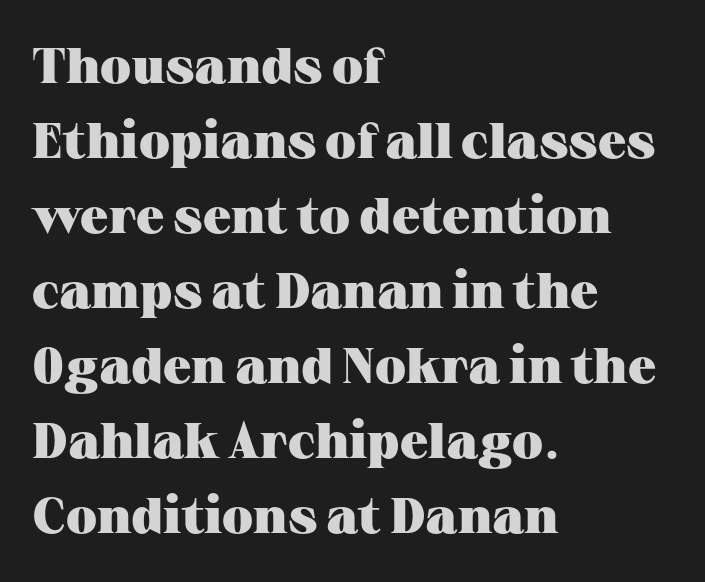
Is this a fixed-width face? No — the glyphs have proportional, varying widths. You could call the tracking neutral — neither tight nor loose. Regular leading. The glyphs have the mass of a bold cut.
